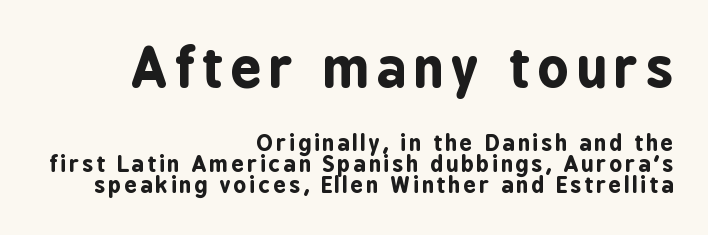
Each glyph is drawn with heavy, bold strokes. Type without underlining. The rag falls on the left side of this text block. This sample uses an upright cut, with every glyph sitting square on the baseline. Reading down the column, the eye jumps only a short way to each next line. Reading top to bottom, the characters get smaller at the block break.
